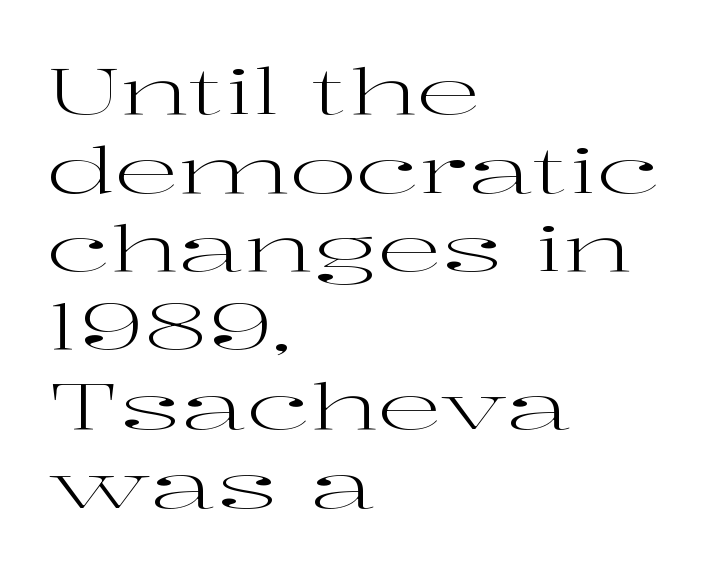
Q: Is the text bold? A: No.
Q: Is the text italic (slanted)? A: No, it is upright.
Q: Is the typeface a serif or a sans-serif typeface? A: Serif.
Q: Is the text underlined? A: No.
Q: How is the paragraph aligned? A: Left-aligned.
Q: Is the spacing between letters normal or unusually wide? A: Normal.
Q: Width (condensed, normal, or wide)? A: Wide.
Q: Stroke contrast? A: High.
Q: x-height? A: Medium.
Q: Monospaced? A: No.
